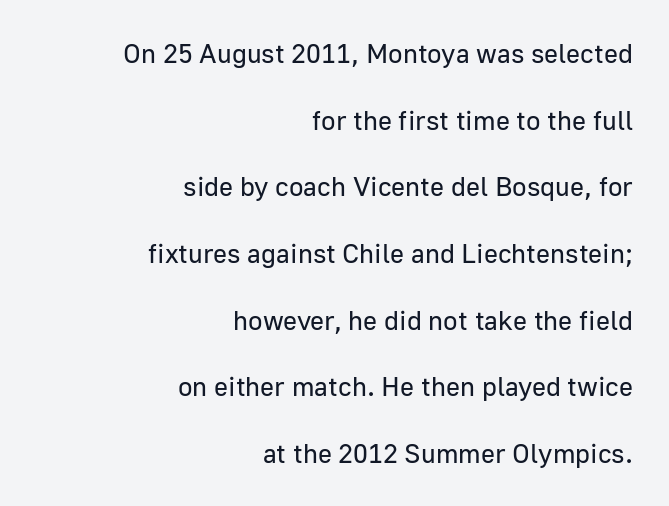
Lines of text with bare space underneath. The passage shown stacks its lines with a broad gap. Quick note: not italic, upright. Tracking here is standard; glyphs follow each other at the usual distance.
